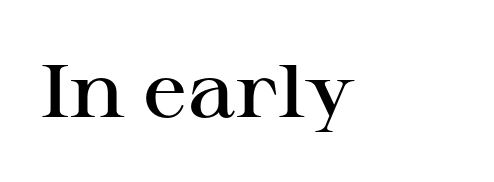
Note the varied advance widths — an 'i' is clearly narrower than an 'm'. If you drew a line through each stem, it would be perfectly vertical. Weight: semibold (demi). Default kerning and tracking; the words read as compact shapes.
